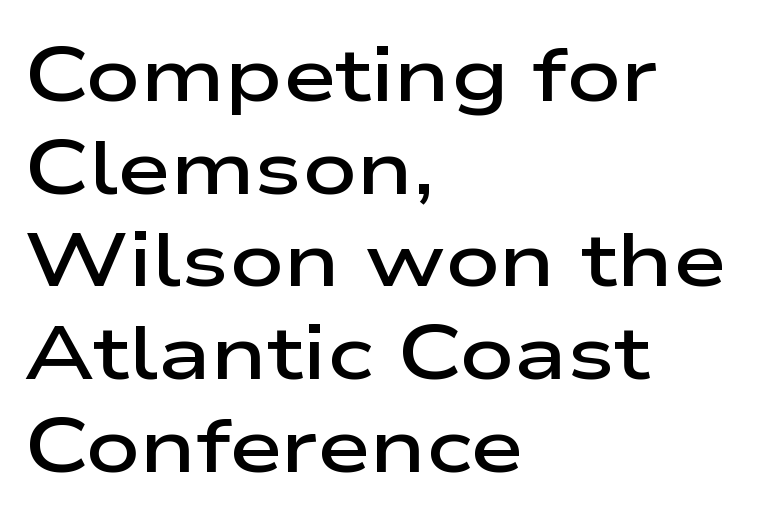
The image shows 76 px semibold, wide sans-serif type, upright; set left-aligned, line spacing 1.22x, normal letter spacing, not underlined; low stroke contrast and a medium x-height.
